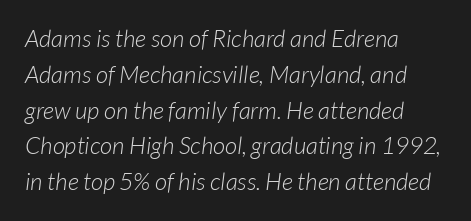
The weight tops out at a normal text grade. Rows of type keep a routine distance in the vertical direction. Underlining? Definitely not there. You could call the tracking neutral — neither tight nor loose.
